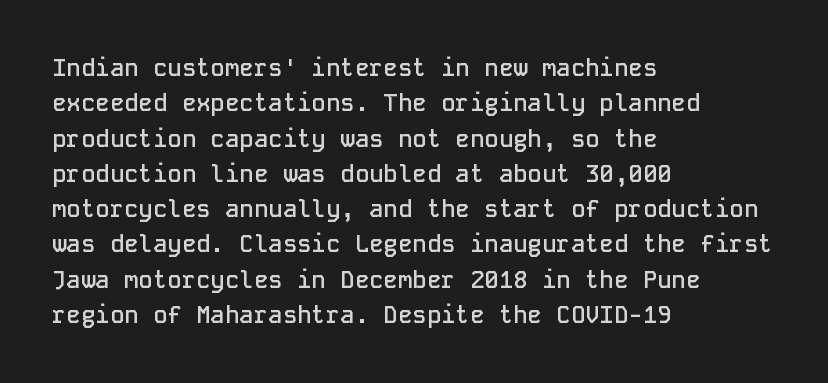
Q: Is the text bold? A: Semi-bold.
Q: Is the text italic (slanted)? A: No, it is upright.
Q: Is the text underlined? A: No.
Q: How is the paragraph aligned? A: Left-aligned.
Q: Is the spacing between letters normal or unusually wide? A: Normal.
Q: Is the spacing between lines tight, normal or loose? A: Normal.
